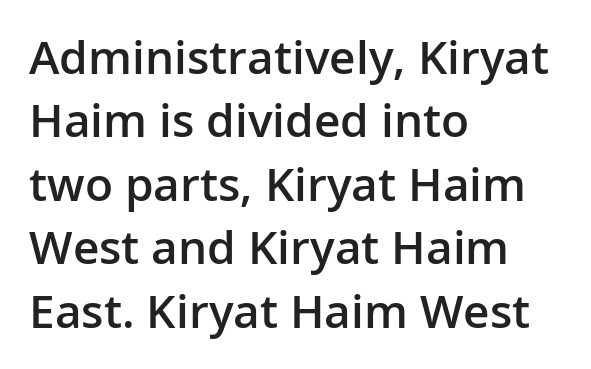
The image shows 46 px semibold sans-serif type, upright; set left-aligned, normal line spacing (1.38x), normal letter spacing, not underlined; low stroke contrast and a medium x-height.
